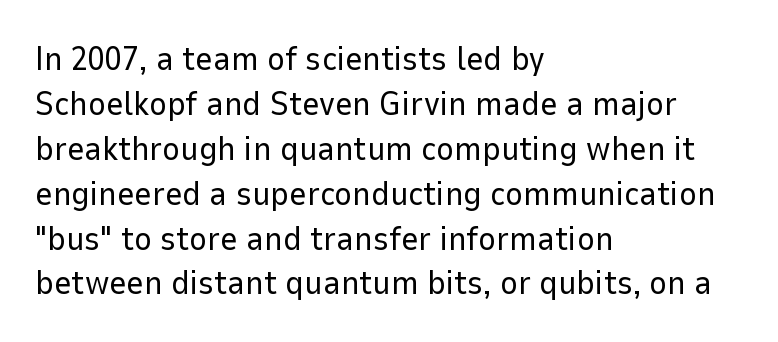
Rule under the text: the space is simply empty. Nope, not italic — everything's standing straight. Which margin do the lines hug? The left one — the right edge is uneven. Nope, no serifs anywhere on these letters. Interline gaps are of average width in this sample.
